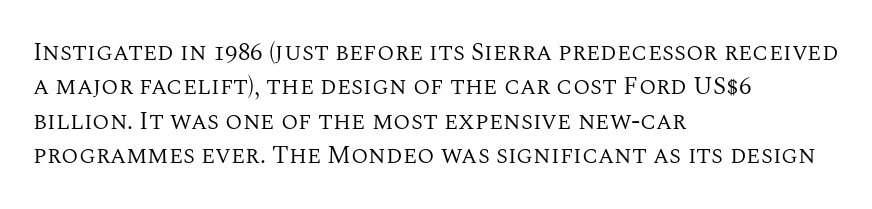
The image shows 25 px text type, upright; set left-aligned, normal line spacing (1.38x), normal letter spacing, not underlined.
